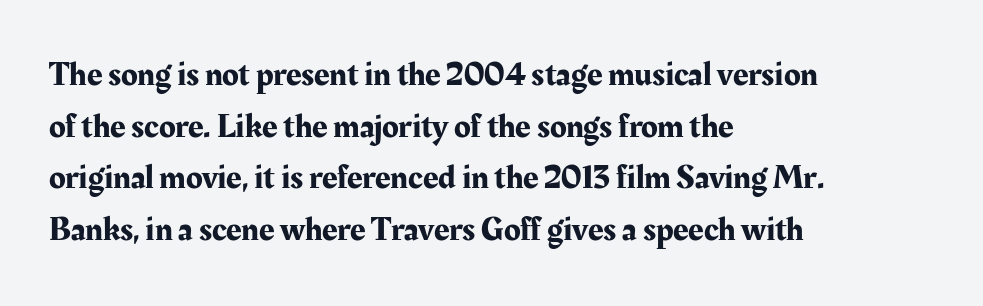
Q: Is the text italic (slanted)? A: No, it is upright.
Q: Is the typeface a serif or a sans-serif typeface? A: Serif.
Q: Is the text underlined? A: No.
Q: How is the paragraph aligned? A: Left-aligned.
Q: Is the spacing between letters normal or unusually wide? A: Normal.
Q: Is the spacing between lines tight, normal or loose? A: Normal.
Q: Width (condensed, normal, or wide)? A: Normal.
Q: Stroke contrast? A: Medium.
Q: x-height? A: Medium.
Q: Monospaced? A: No.
